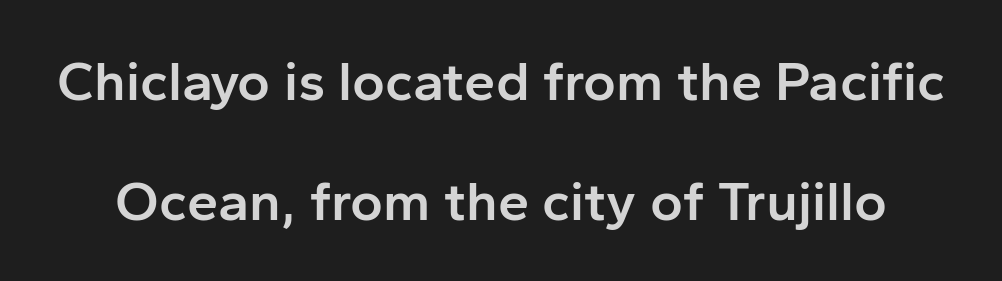
Q: Is the text bold? A: Semi-bold.
Q: Is the text italic (slanted)? A: No, it is upright.
Q: Is the typeface a serif or a sans-serif typeface? A: Sans-serif.
Q: Is the text underlined? A: No.
Q: Is the spacing between letters normal or unusually wide? A: Normal.
Q: Is the spacing between lines tight, normal or loose? A: Loose.
Q: Width (condensed, normal, or wide)? A: Normal.
Q: Stroke contrast? A: Low.
Q: x-height? A: Medium.
Q: Monospaced? A: No.
